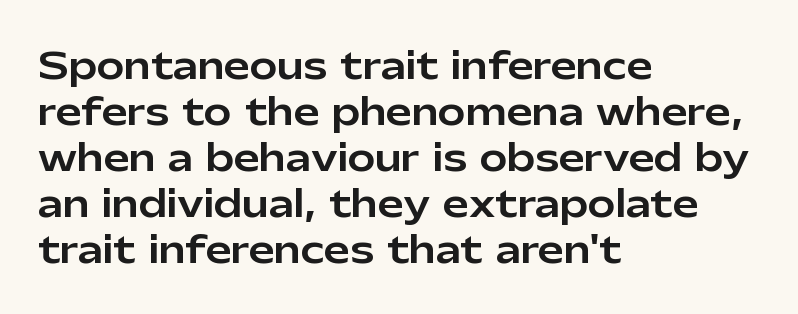
{"serif": "no", "italic": "no", "width": "normal", "stroke_contrast": "low", "x_height": "medium", "monospaced": "no", "underline": "no", "align": "left", "line_spacing_ratio": 1.24, "letter_spacing": "normal", "letter_spacing_em": 0.0, "glyph_px": 37}
